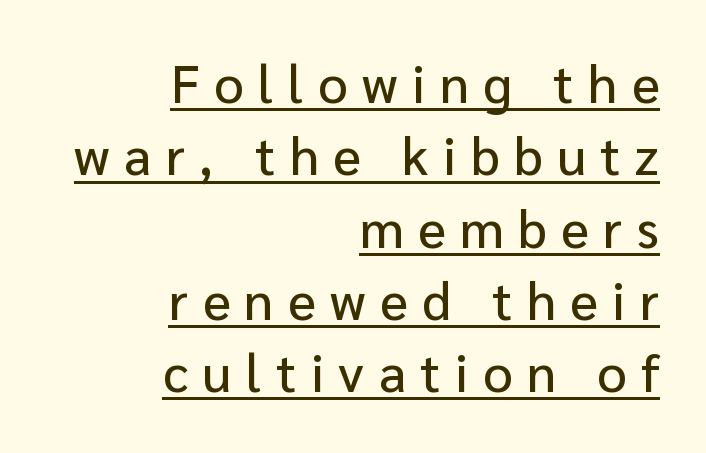
The image shows 52 px sans-serif type, upright; set right-aligned, normal line spacing (1.39x), unusually wide letter spacing (+0.28 em), underlined; low stroke contrast and a medium x-height.
